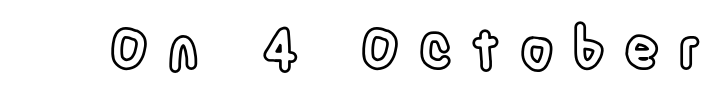
{"italic": "no", "width": "condensed", "x_height": "large", "monospaced": "no", "underline": "no", "letter_spacing": "wide", "letter_spacing_em": 0.36, "glyph_px": 54}
